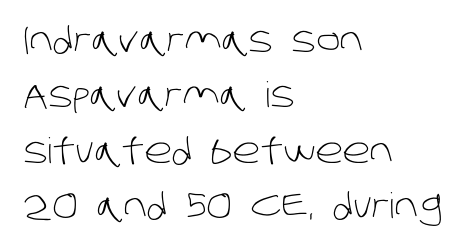
Q: Is the text bold? A: No.
Q: Is the typeface a serif or a sans-serif typeface? A: Sans-serif.
Q: Is the text underlined? A: No.
Q: How is the paragraph aligned? A: Left-aligned.
Q: Is the spacing between letters normal or unusually wide? A: Normal.
Q: Is the spacing between lines tight, normal or loose? A: Normal.
Q: Width (condensed, normal, or wide)? A: Normal.
Q: Stroke contrast? A: Low.
Q: x-height? A: Large.
Q: Monospaced? A: No.
